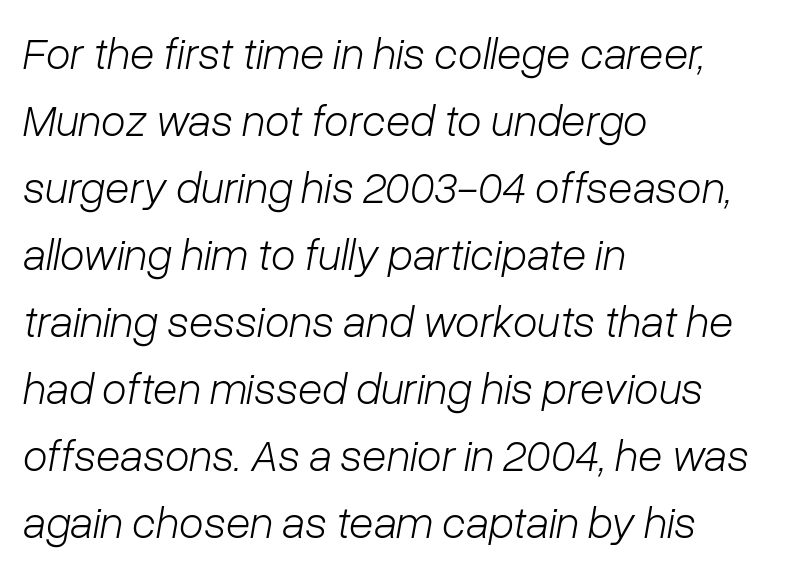
The image shows 45 px light type, italic (leaning right); set left-aligned, normal line spacing (1.49x), normal letter spacing, not underlined; low stroke contrast and a medium x-height.
